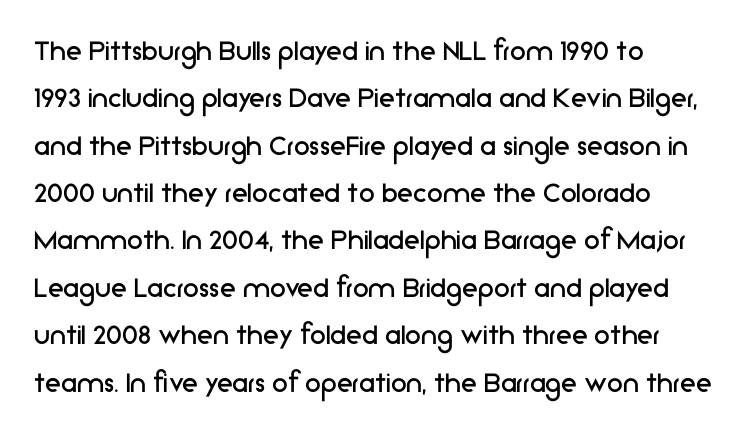
The image shows 32 px regular-weight sans-serif type, upright; set left-aligned, normal line spacing (1.48x), normal letter spacing, not underlined; low stroke contrast and a medium x-height.
